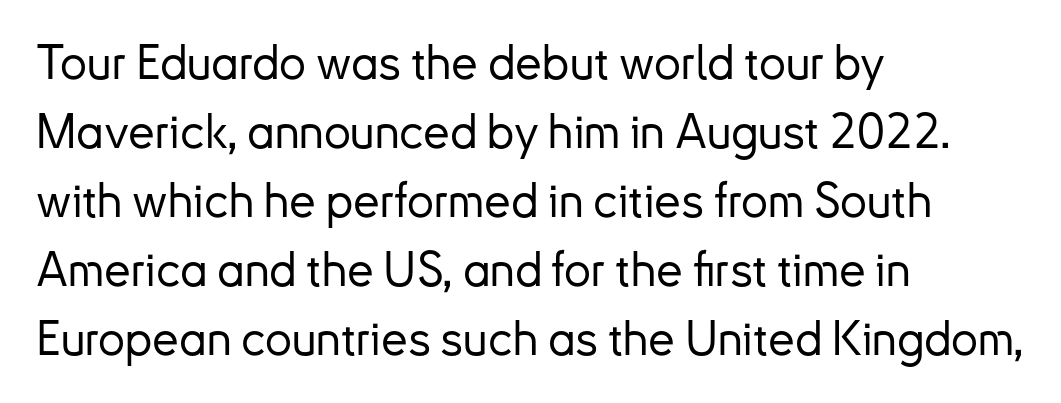
Q: Is the text italic (slanted)? A: No, it is upright.
Q: Is the typeface a serif or a sans-serif typeface? A: Sans-serif.
Q: Is the text underlined? A: No.
Q: How is the paragraph aligned? A: Left-aligned.
Q: Is the spacing between letters normal or unusually wide? A: Normal.
Q: Is the spacing between lines tight, normal or loose? A: Normal.
Q: Width (condensed, normal, or wide)? A: Normal.
Q: Stroke contrast? A: Low.
Q: x-height? A: Small.
Q: Monospaced? A: No.
